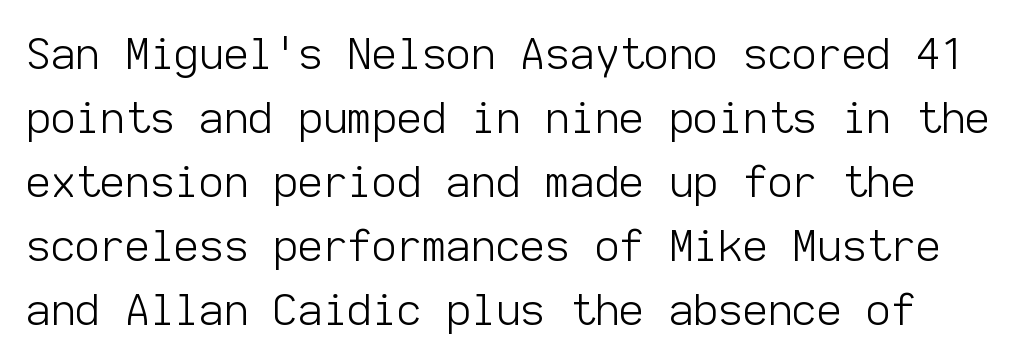
The image shows 43 px light sans-serif type, upright, monospaced; set normal line spacing (1.49x), normal letter spacing, not underlined; low stroke contrast and a medium x-height.
